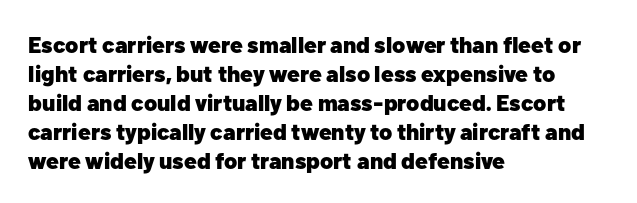
The typography opts for an upright posture over an oblique one. What weight is shown? A full bold with thick strokes. How would I describe the line gaps? Plain and ordinary. Each line starts at the same left margin while the right side varies.
